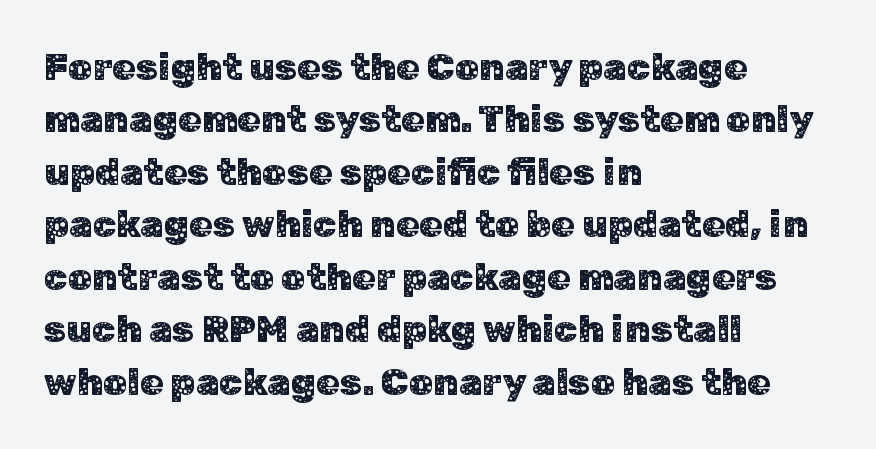
{"serif": "no", "italic": "no", "width": "normal", "stroke_contrast": "low", "x_height": "medium", "monospaced": "no", "underline": "no", "align": "left", "line_spacing": "normal", "line_spacing_ratio": 1.38, "letter_spacing": "normal", "letter_spacing_em": 0.0, "glyph_px": 38}
